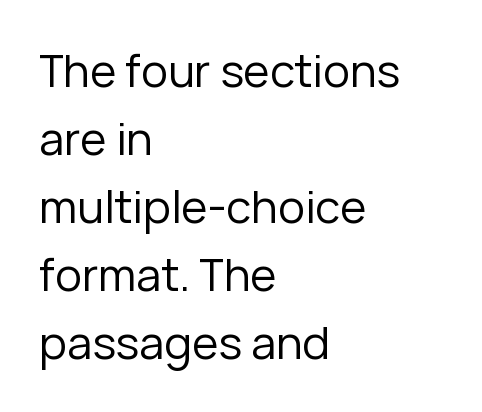
{"serif": "no", "italic": "no", "bold": "no", "weight": "regular", "width": "normal", "stroke_contrast": "low", "x_height": "medium", "monospaced": "no", "underline": "no", "align": "left", "line_spacing": "normal", "line_spacing_ratio": 1.51, "letter_spacing": "normal", "letter_spacing_em": 0.0, "glyph_px": 45}
